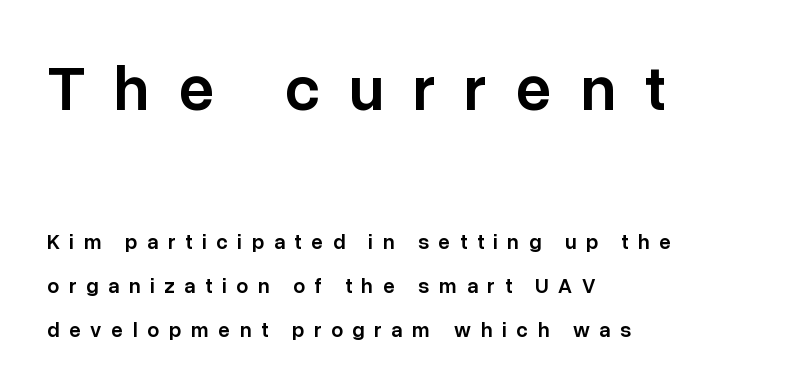
{"serif": "no", "italic": "no", "bold": "semi", "weight": "semibold", "width": "normal", "stroke_contrast": "low", "x_height": "medium", "monospaced": "no", "underline": "no", "align": "left", "line_spacing": "loose", "line_spacing_ratio": 2.08, "letter_spacing": "wide", "letter_spacing_em": 0.46, "larger_block": "first", "size_ratio": 3.0, "glyph_px": 63}
